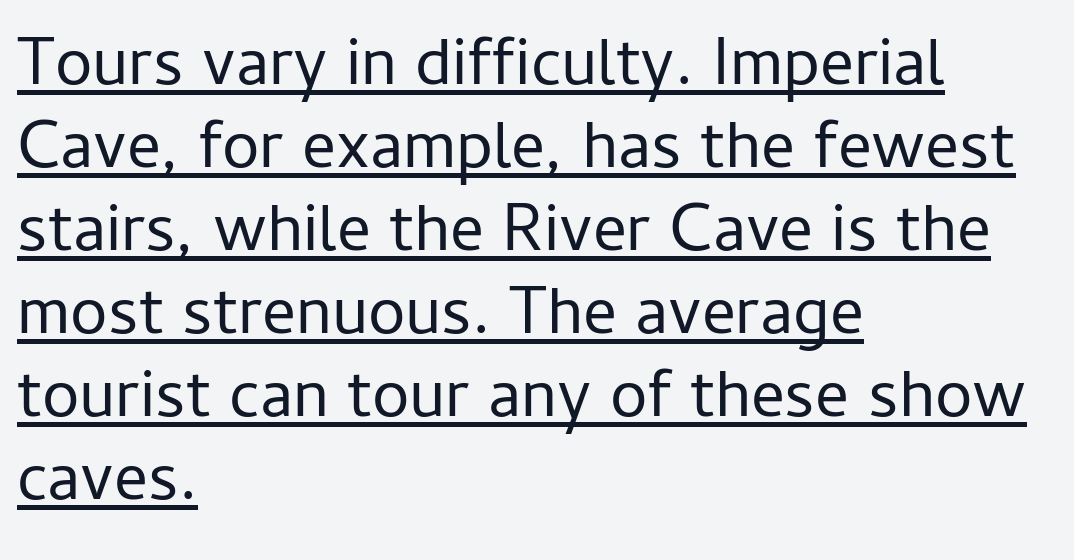
The image shows 67 px regular-weight sans-serif type, upright; set left-aligned, line spacing 1.24x, normal letter spacing, underlined; low stroke contrast and a medium x-height.
